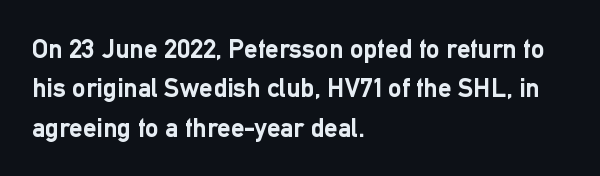
{"italic": "no", "bold": "yes", "underline": "no", "align": "left", "line_spacing": "normal", "line_spacing_ratio": 1.46, "letter_spacing": "normal", "letter_spacing_em": 0.0, "glyph_px": 27}
